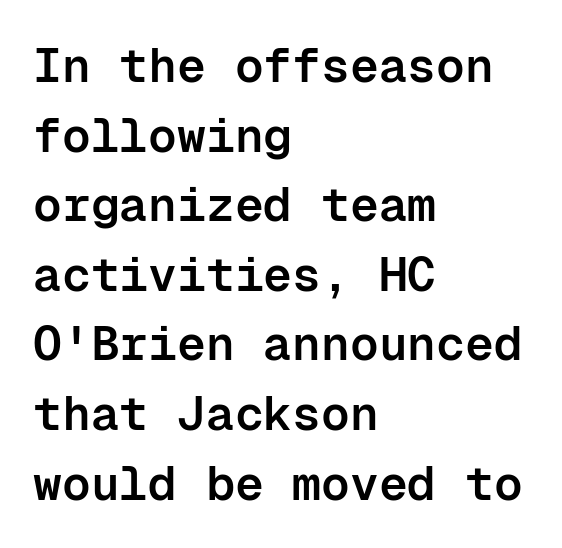
Q: Is the text bold? A: Semi-bold.
Q: Is the text italic (slanted)? A: No, it is upright.
Q: Is the typeface a serif or a sans-serif typeface? A: Sans-serif.
Q: Is the text underlined? A: No.
Q: How is the paragraph aligned? A: Left-aligned.
Q: Is the spacing between letters normal or unusually wide? A: Normal.
Q: Is the spacing between lines tight, normal or loose? A: Normal.
Q: Width (condensed, normal, or wide)? A: Normal.
Q: Stroke contrast? A: Low.
Q: x-height? A: Medium.
Q: Monospaced? A: Yes.
